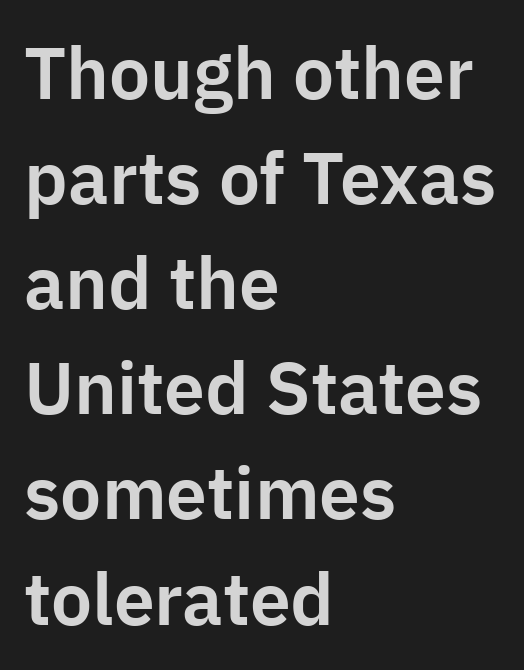
The image shows 73 px sans-serif type, upright; set left-aligned, normal line spacing (1.44x), normal letter spacing, not underlined; low stroke contrast and a medium x-height.
